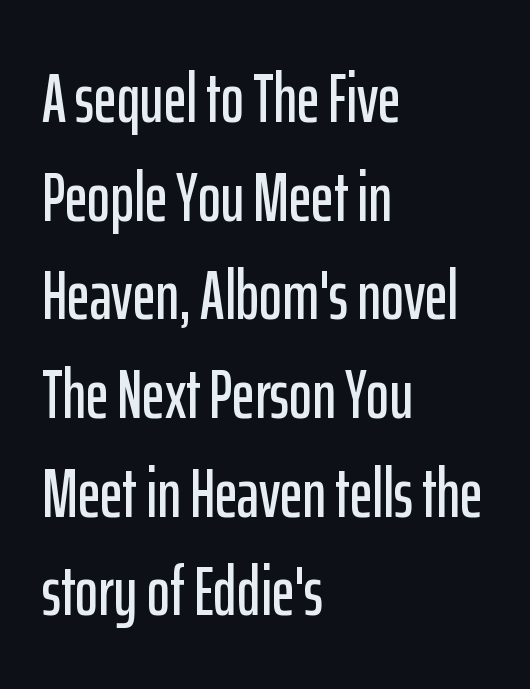
{"serif": "no", "italic": "no", "width": "condensed", "stroke_contrast": "low", "x_height": "medium", "monospaced": "no", "underline": "no", "align": "left", "line_spacing": "normal", "line_spacing_ratio": 1.41, "letter_spacing": "normal", "letter_spacing_em": 0.0, "glyph_px": 70}
